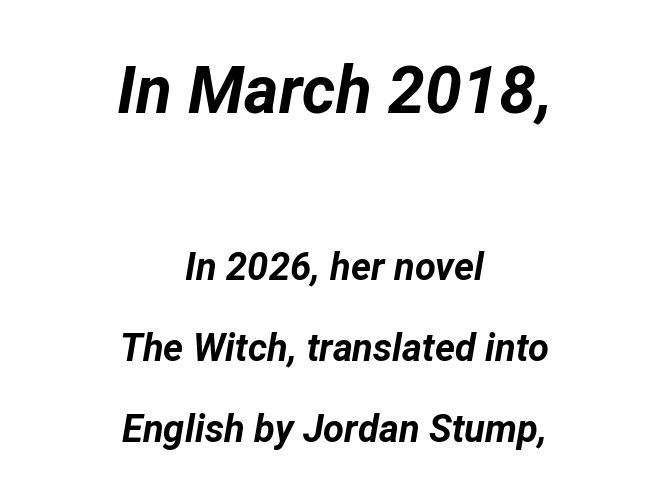
{"italic": "yes", "lean": "right", "slant_degrees": 12, "bold": "yes", "weight": "bold", "width": "normal", "stroke_contrast": "low", "x_height": "medium", "monospaced": "no", "underline": "no", "align": "center", "line_spacing": "loose", "line_spacing_ratio": 2.13, "letter_spacing": "normal", "letter_spacing_em": 0.0, "larger_block": "first", "size_ratio": 1.74, "glyph_px": 66}
